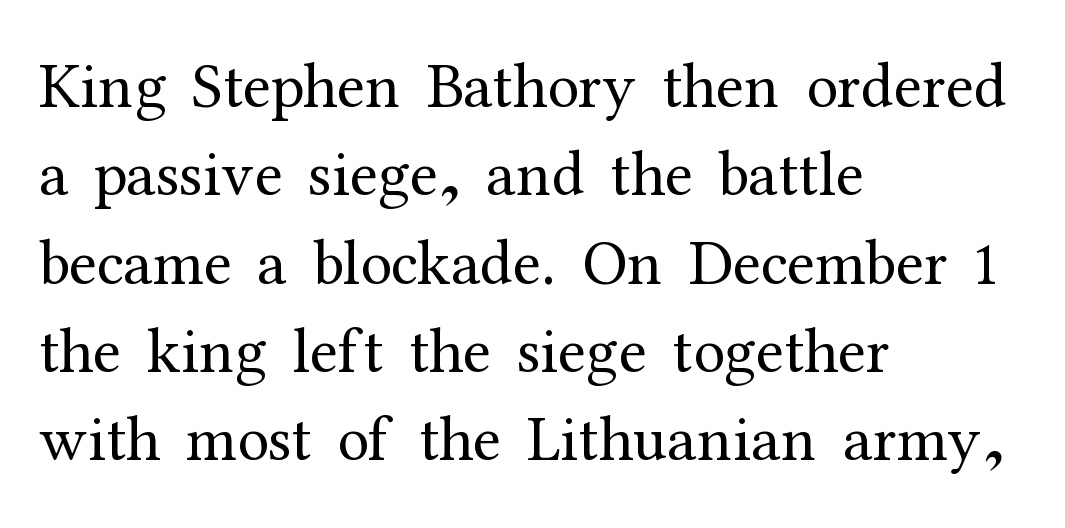
{"serif": "yes", "italic": "no", "bold": "no", "weight": "regular", "width": "normal", "stroke_contrast": "medium", "x_height": "medium", "monospaced": "no", "underline": "no", "align": "left", "line_spacing": "normal", "line_spacing_ratio": 1.38, "letter_spacing": "normal", "letter_spacing_em": 0.0, "glyph_px": 64}
